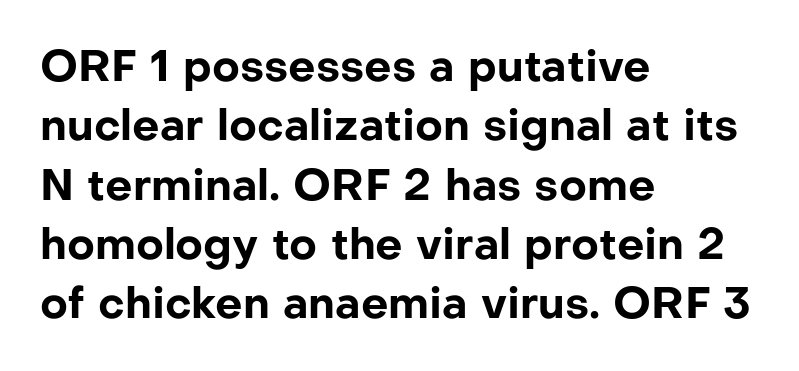
{"serif": "no", "italic": "no", "bold": "yes", "weight": "bold", "width": "normal", "stroke_contrast": "low", "x_height": "medium", "monospaced": "no", "underline": "no", "align": "left", "line_spacing": "normal", "line_spacing_ratio": 1.38, "letter_spacing": "normal", "letter_spacing_em": 0.0, "glyph_px": 43}
